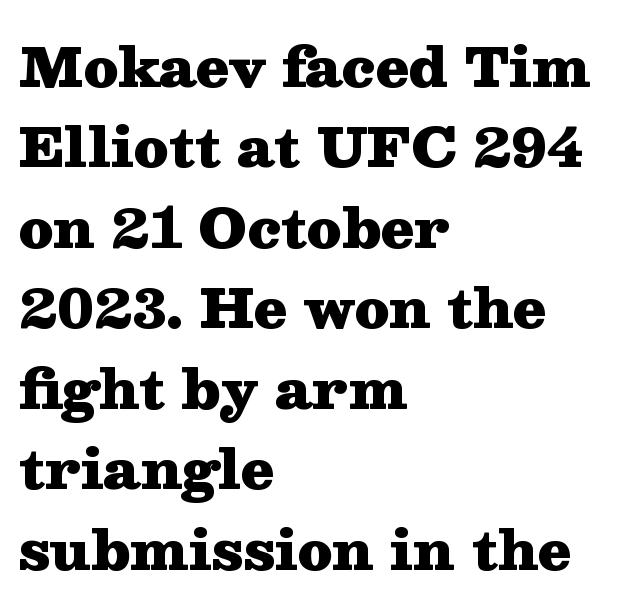
The image shows 54 px heavy, wide serif type, upright; set left-aligned, normal line spacing (1.49x), normal letter spacing, not underlined; medium stroke contrast and a medium x-height.
